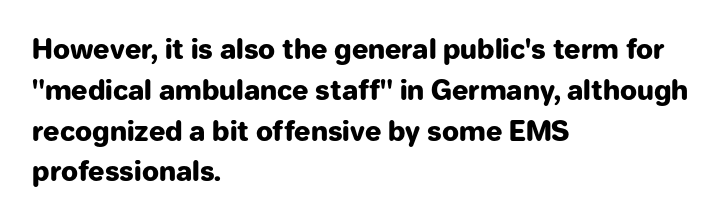
The image shows 27 px bold type, upright; set left-aligned, normal line spacing (1.51x), normal letter spacing, not underlined.
